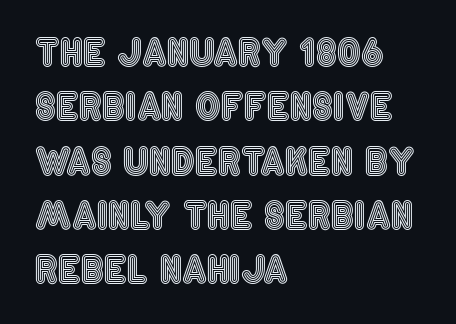
The image shows 36 px condensed type, upright; set left-aligned, normal line spacing (1.51x), normal letter spacing, not underlined; a large x-height.
